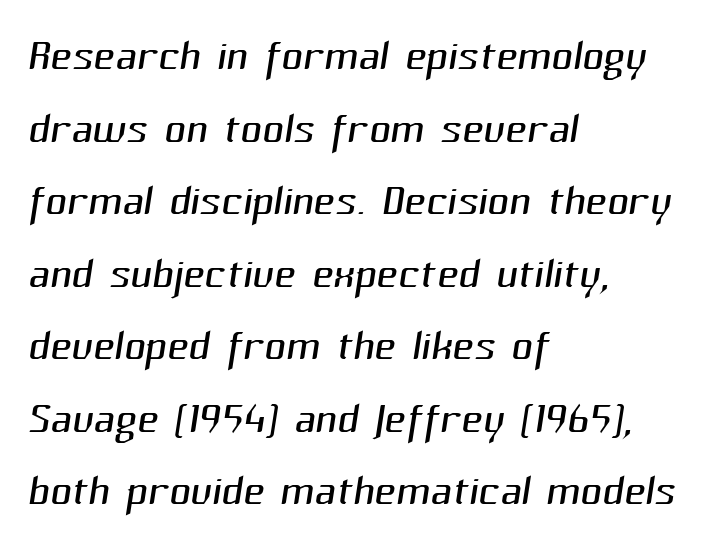
Q: Is the text bold? A: No.
Q: Is the typeface a serif or a sans-serif typeface? A: Sans-serif.
Q: Is the text underlined? A: No.
Q: How is the paragraph aligned? A: Left-aligned.
Q: Is the spacing between letters normal or unusually wide? A: Normal.
Q: Width (condensed, normal, or wide)? A: Normal.
Q: Stroke contrast? A: Medium.
Q: x-height? A: Medium.
Q: Monospaced? A: No.
